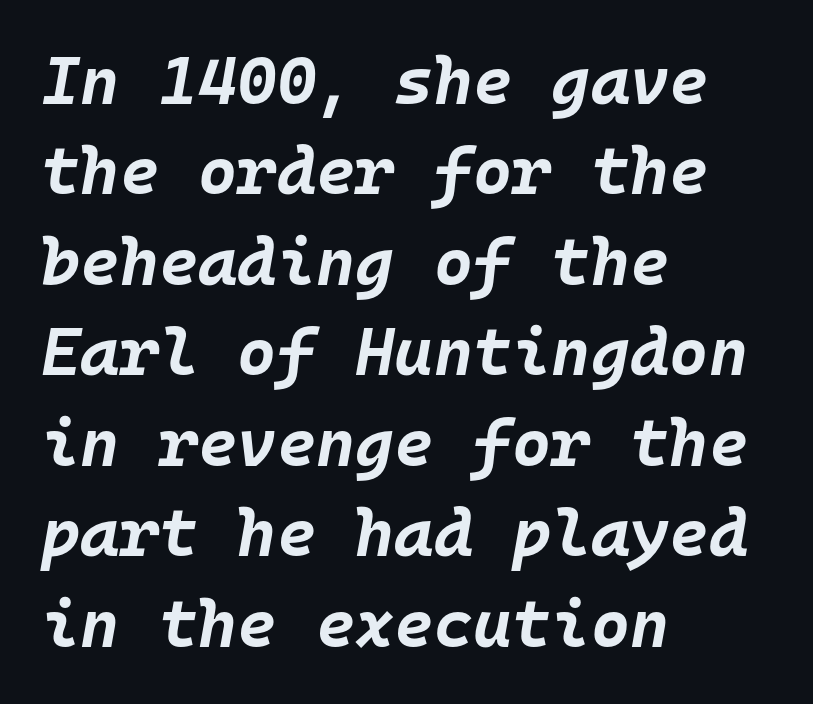
{"italic": "yes", "lean": "right", "slant_degrees": 10, "bold": "yes", "weight": "bold", "width": "normal", "stroke_contrast": "low", "x_height": "large", "monospaced": "yes", "underline": "no", "align": "left", "line_spacing": "normal", "line_spacing_ratio": 1.35, "letter_spacing": "normal", "letter_spacing_em": 0.0, "glyph_px": 67}
